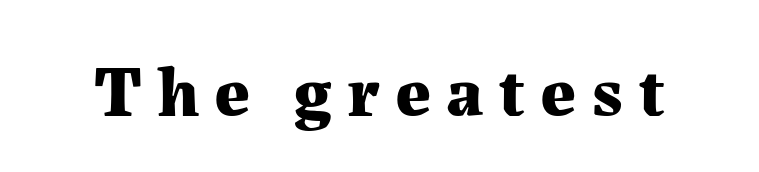
{"serif": "yes", "italic": "no", "bold": "yes", "weight": "bold", "width": "normal", "stroke_contrast": "medium", "x_height": "medium", "monospaced": "no", "underline": "no", "letter_spacing": "wide", "letter_spacing_em": 0.21, "glyph_px": 71}
